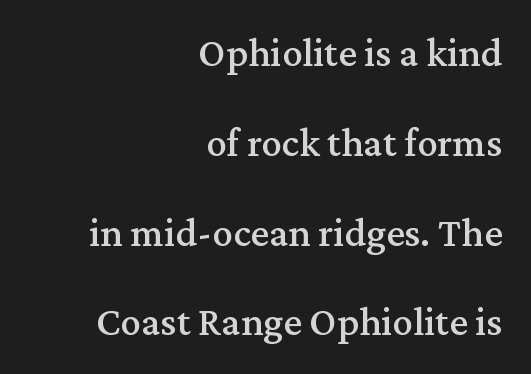
Q: Is the text italic (slanted)? A: No, it is upright.
Q: Is the typeface a serif or a sans-serif typeface? A: Serif.
Q: Is the text underlined? A: No.
Q: How is the paragraph aligned? A: Right-aligned.
Q: Is the spacing between letters normal or unusually wide? A: Normal.
Q: Is the spacing between lines tight, normal or loose? A: Loose.
Q: Width (condensed, normal, or wide)? A: Normal.
Q: Stroke contrast? A: Medium.
Q: x-height? A: Medium.
Q: Monospaced? A: No.
